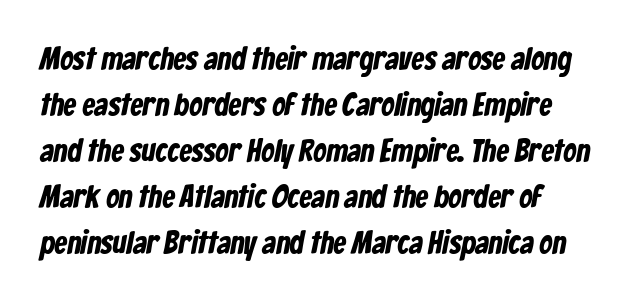
The image shows 32 px bold, condensed sans-serif type; set normal line spacing (1.44x), normal letter spacing, not underlined; low stroke contrast and a medium x-height.
